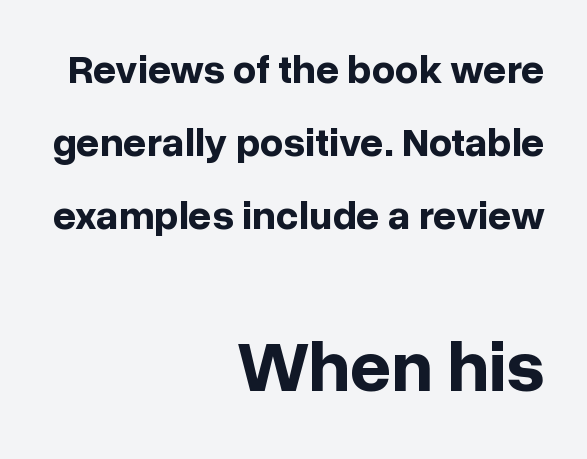
Q: Is the text bold? A: Yes.
Q: Is the text italic (slanted)? A: No, it is upright.
Q: Is the typeface a serif or a sans-serif typeface? A: Sans-serif.
Q: Is the text underlined? A: No.
Q: How is the paragraph aligned? A: Right-aligned.
Q: Is the spacing between letters normal or unusually wide? A: Normal.
Q: Which block of text is set in a larger size, the first (top) or the second (bottom)? A: The second (bottom) one.
Q: Width (condensed, normal, or wide)? A: Normal.
Q: Stroke contrast? A: Low.
Q: x-height? A: Medium.
Q: Monospaced? A: No.
